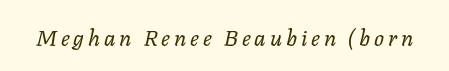
Q: Is the text bold? A: No.
Q: Is the text italic (slanted)? A: Yes, it leans right by about 11 degrees.
Q: Is the text underlined? A: No.
